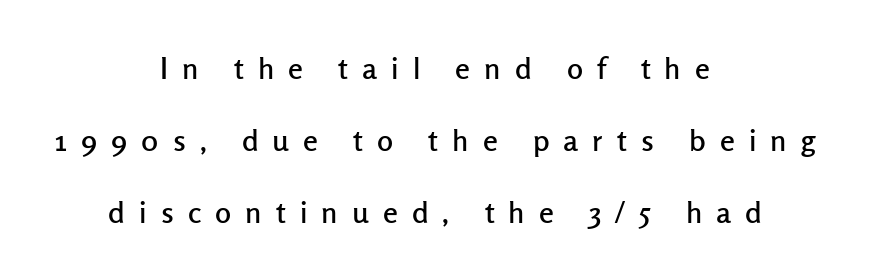
Q: Is the text italic (slanted)? A: No, it is upright.
Q: Is the typeface a serif or a sans-serif typeface? A: Sans-serif.
Q: Is the text underlined? A: No.
Q: How is the paragraph aligned? A: Centered.
Q: Is the spacing between letters normal or unusually wide? A: Unusually wide.
Q: Is the spacing between lines tight, normal or loose? A: Loose.
Q: Width (condensed, normal, or wide)? A: Normal.
Q: Stroke contrast? A: Low.
Q: x-height? A: Medium.
Q: Monospaced? A: No.
